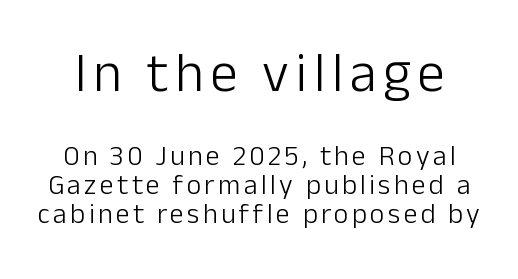
{"serif": "no", "italic": "no", "bold": "no", "weight": "light", "width": "normal", "stroke_contrast": "low", "x_height": "medium", "monospaced": "no", "underline": "no", "line_spacing": "tight", "line_spacing_ratio": 1.04, "larger_block": "first", "size_ratio": 1.96, "glyph_px": 55}
